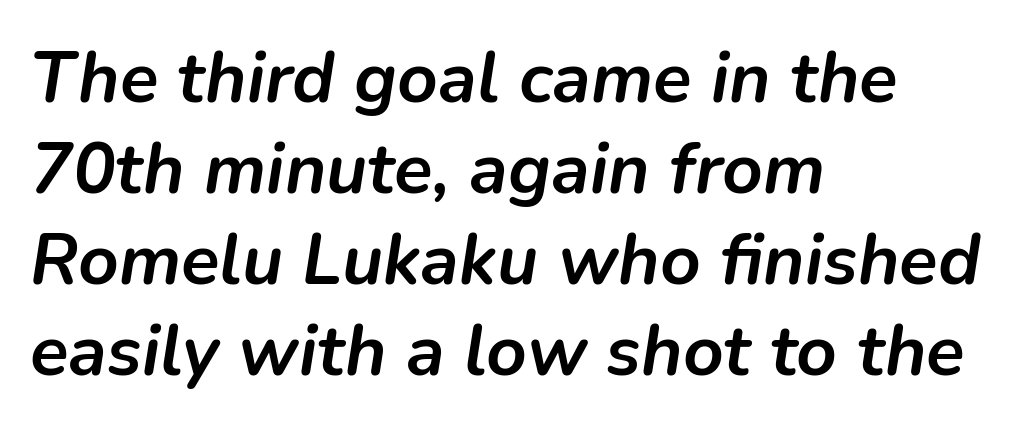
{"italic": "yes", "lean": "right", "slant_degrees": 9, "bold": "yes", "weight": "semibold", "width": "normal", "stroke_contrast": "low", "x_height": "medium", "monospaced": "no", "underline": "no", "align": "left", "line_spacing": "normal", "line_spacing_ratio": 1.28, "letter_spacing": "normal", "letter_spacing_em": 0.0, "glyph_px": 71}
